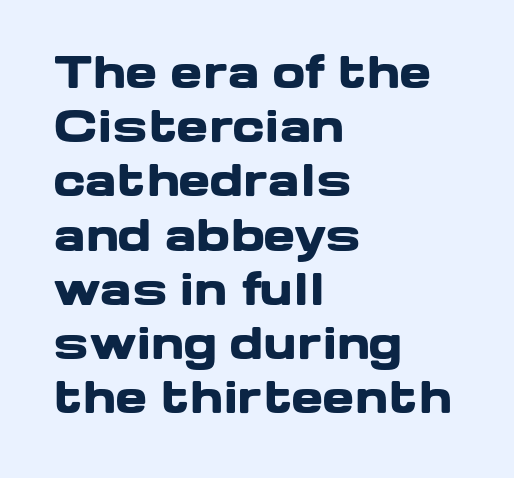
The image shows 43 px heavy, wide sans-serif type, upright; set left-aligned, normal line spacing (1.26x), normal letter spacing, not underlined; low stroke contrast and a medium x-height.
